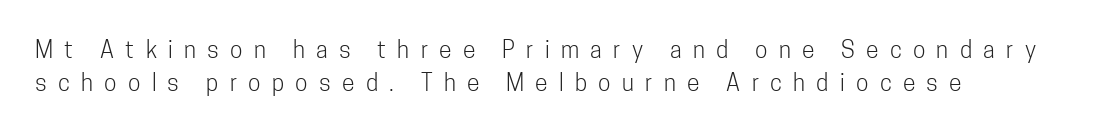
The image shows 23 px text type, upright; set normal line spacing (1.42x), unusually wide letter spacing (+0.49 em), not underlined.
